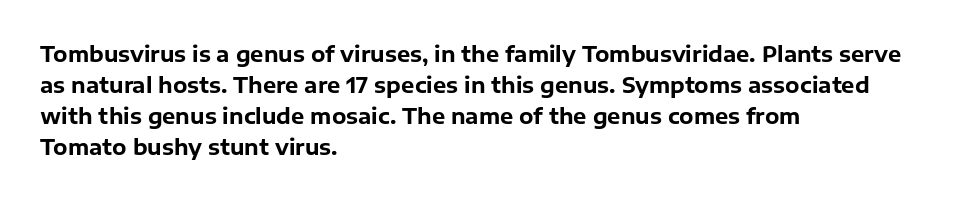
{"italic": "no", "bold": "yes", "underline": "no", "align": "left", "line_spacing": "normal", "line_spacing_ratio": 1.48, "letter_spacing": "normal", "letter_spacing_em": 0.0, "glyph_px": 21}
